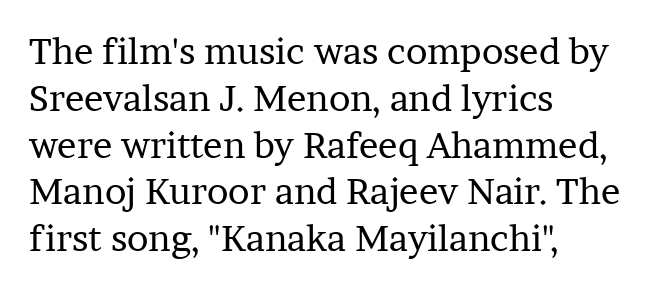
The image shows 36 px regular-weight serif type, upright; set left-aligned, normal line spacing (1.3x), normal letter spacing, not underlined; low stroke contrast and a medium x-height.
